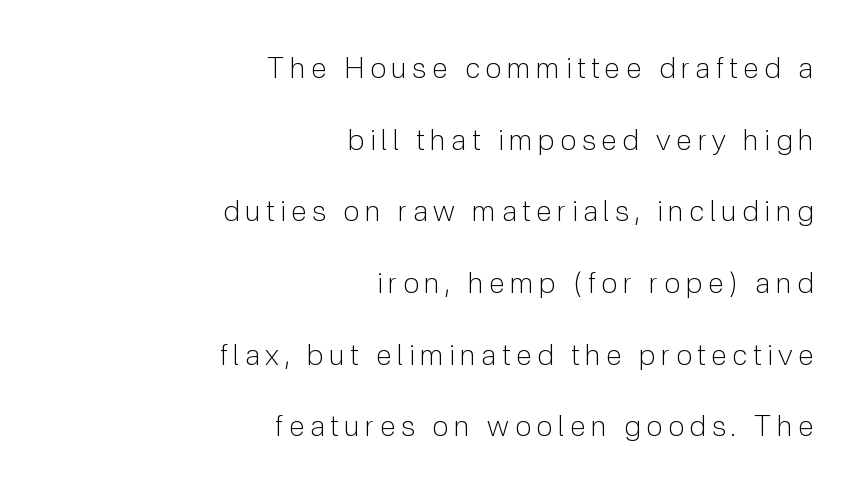
Q: Is the text bold? A: No.
Q: Is the text italic (slanted)? A: No, it is upright.
Q: Is the typeface a serif or a sans-serif typeface? A: Sans-serif.
Q: Is the text underlined? A: No.
Q: How is the paragraph aligned? A: Right-aligned.
Q: Is the spacing between letters normal or unusually wide? A: Unusually wide.
Q: Is the spacing between lines tight, normal or loose? A: Loose.
Q: Width (condensed, normal, or wide)? A: Normal.
Q: Stroke contrast? A: Low.
Q: x-height? A: Medium.
Q: Monospaced? A: No.
